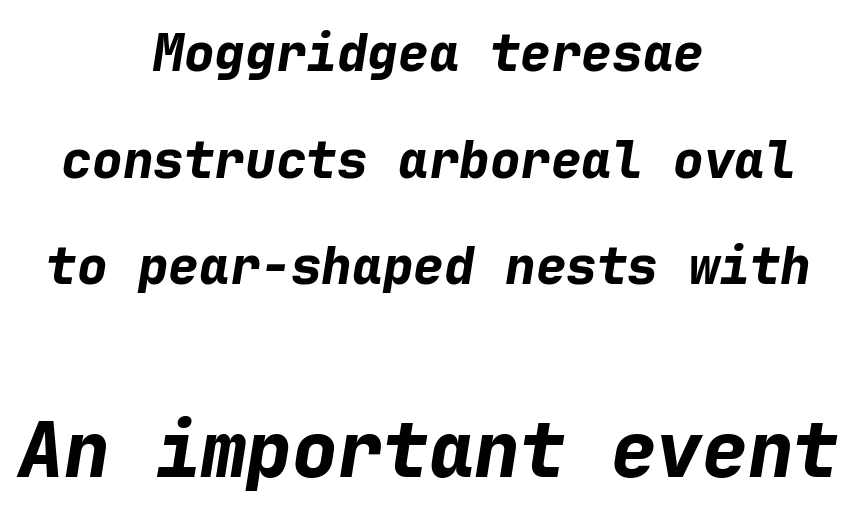
Q: Is the text bold? A: Yes.
Q: Is the text italic (slanted)? A: Yes, it leans right by about 9 degrees.
Q: Is the text underlined? A: No.
Q: How is the paragraph aligned? A: Centered.
Q: Is the spacing between letters normal or unusually wide? A: Normal.
Q: Is the spacing between lines tight, normal or loose? A: Loose.
Q: Which block of text is set in a larger size, the first (top) or the second (bottom)? A: The second (bottom) one.
Q: Width (condensed, normal, or wide)? A: Normal.
Q: Stroke contrast? A: Low.
Q: x-height? A: Medium.
Q: Monospaced? A: Yes.
